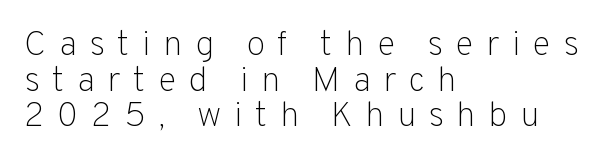
The image shows 35 px light sans-serif type, upright; set left-aligned, tight line spacing (1.02x), unusually wide letter spacing (+0.35 em), not underlined; low stroke contrast and a medium x-height.
